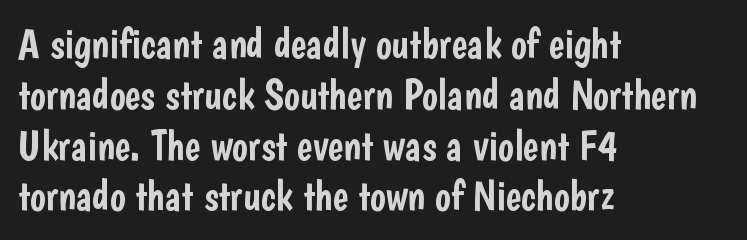
Q: Is the text italic (slanted)? A: No, it is upright.
Q: Is the typeface a serif or a sans-serif typeface? A: Sans-serif.
Q: Is the text underlined? A: No.
Q: How is the paragraph aligned? A: Left-aligned.
Q: Is the spacing between letters normal or unusually wide? A: Normal.
Q: Width (condensed, normal, or wide)? A: Condensed.
Q: Stroke contrast? A: Low.
Q: x-height? A: Medium.
Q: Monospaced? A: No.
